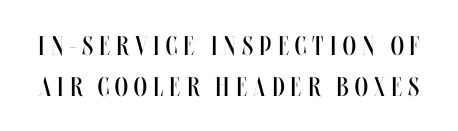
Q: Is the text bold? A: No.
Q: Is the text italic (slanted)? A: No, it is upright.
Q: Is the text underlined? A: No.
Q: Is the spacing between letters normal or unusually wide? A: Unusually wide.
Q: Is the spacing between lines tight, normal or loose? A: Normal.
